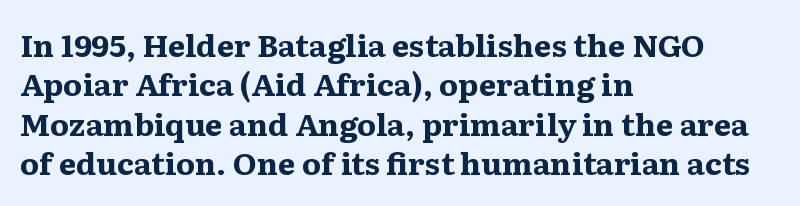
{"serif": "yes", "italic": "no", "bold": "yes", "weight": "bold", "width": "wide", "stroke_contrast": "medium", "x_height": "medium", "monospaced": "no", "underline": "no", "align": "left", "line_spacing": "normal", "line_spacing_ratio": 1.27, "letter_spacing": "normal", "letter_spacing_em": 0.0, "glyph_px": 31}
